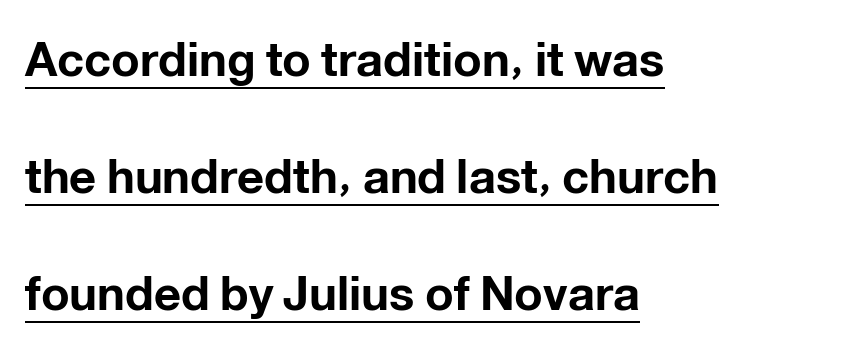
The image shows 47 px bold sans-serif type, upright; set left-aligned, loose line spacing (2.49x), normal letter spacing, underlined; low stroke contrast and a medium x-height.
